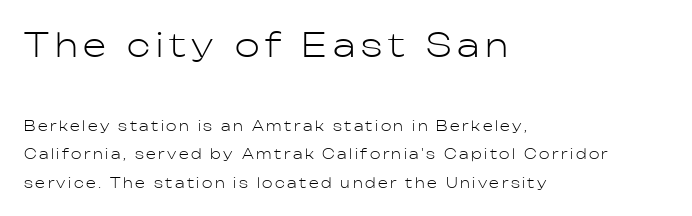
Every row of glyphs begins at an identical x-position on the left. Check under the words: just untouched page. Between these two stacked blocks, the higher one wins on size. The designer dialed line spacing up above the default. Unbolded letterforms with no extra heft.
